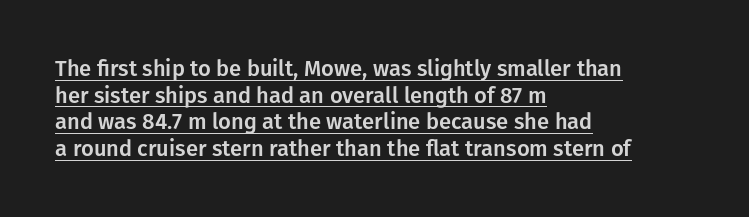
Q: Is the text italic (slanted)? A: No, it is upright.
Q: Is the text underlined? A: Yes.
Q: How is the paragraph aligned? A: Left-aligned.
Q: Is the spacing between letters normal or unusually wide? A: Normal.
